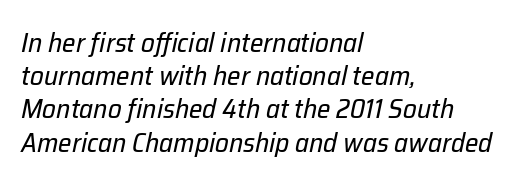
The image shows 27 px text type, italic (leaning right); set left-aligned, line spacing 1.23x, normal letter spacing, not underlined.
